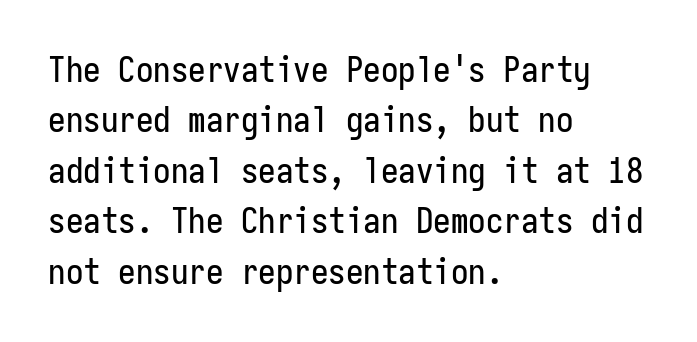
The image shows 35 px condensed sans-serif type, upright, monospaced; set left-aligned, normal line spacing (1.44x), normal letter spacing, not underlined; low stroke contrast and a medium x-height.
